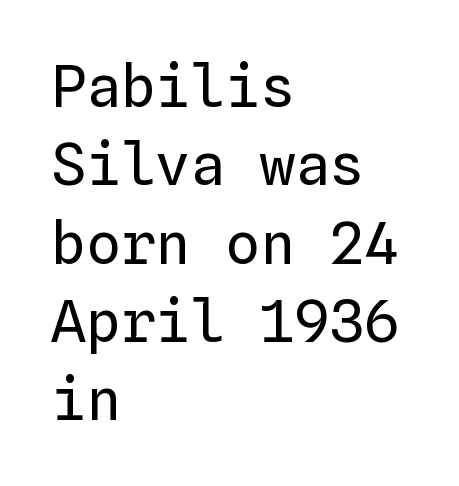
Q: Is the text bold? A: No.
Q: Is the text italic (slanted)? A: No, it is upright.
Q: Is the text underlined? A: No.
Q: How is the paragraph aligned? A: Left-aligned.
Q: Is the spacing between letters normal or unusually wide? A: Normal.
Q: Is the spacing between lines tight, normal or loose? A: Normal.
Q: Width (condensed, normal, or wide)? A: Normal.
Q: Stroke contrast? A: Low.
Q: x-height? A: Medium.
Q: Monospaced? A: Yes.
